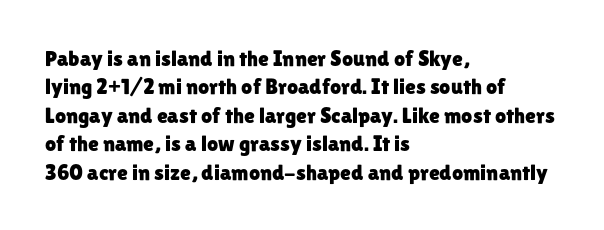
Does extra space separate the letters? No, they use regular spacing. Rows of type keep a routine distance in the vertical direction. Descender tails drop into unmarked territory. No italicization has been applied; the sample stays upright.
